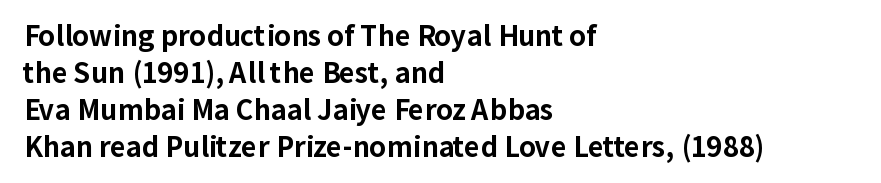
Q: Is the text bold? A: Yes.
Q: Is the text italic (slanted)? A: No, it is upright.
Q: Is the text underlined? A: No.
Q: How is the paragraph aligned? A: Left-aligned.
Q: Is the spacing between letters normal or unusually wide? A: Normal.
Q: Is the spacing between lines tight, normal or loose? A: Normal.
